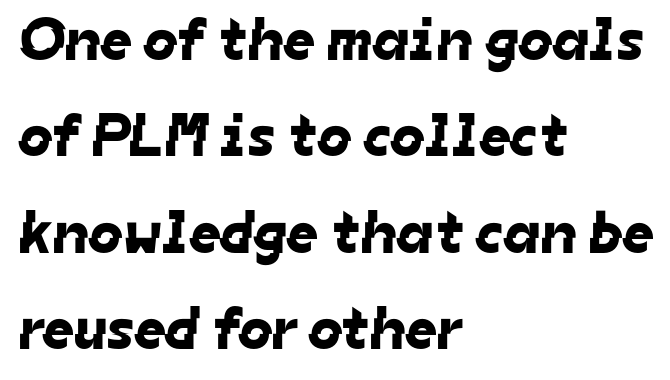
The image shows 61 px sans-serif type; set left-aligned, normal line spacing (1.58x), normal letter spacing, not underlined; low stroke contrast and a medium x-height.
